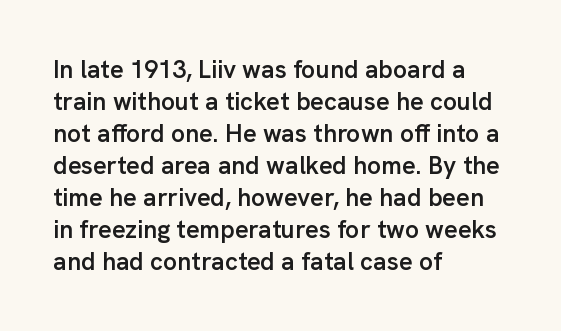
{"italic": "no", "bold": "semi", "underline": "no", "align": "left", "line_spacing": "normal", "line_spacing_ratio": 1.28, "letter_spacing": "normal", "letter_spacing_em": 0.0, "glyph_px": 25}
